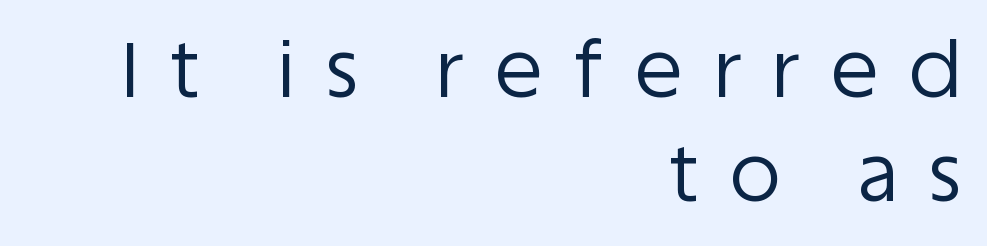
You could not count columns in this text — the font is proportionally spaced. Clear beneath every line of the passage. You can tell from the bare stems that sans-serif type was used. Horizontal alignment here is rightward, an uncommon choice for prose. Look at the tracking — it's clearly loosened, letters drifting apart.
